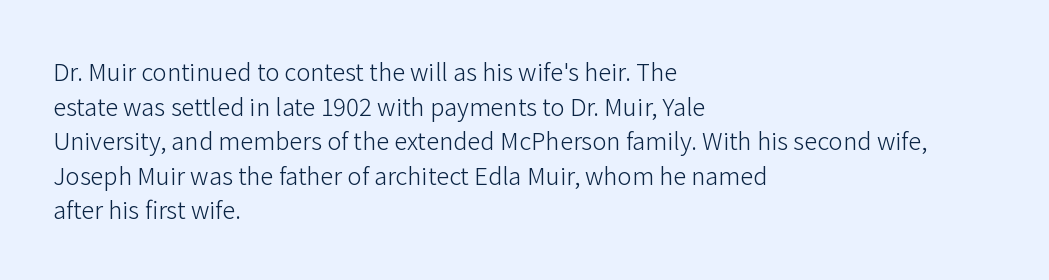
{"italic": "no", "bold": "no", "underline": "no", "align": "left", "line_spacing": "normal", "line_spacing_ratio": 1.44, "letter_spacing": "normal", "letter_spacing_em": 0.0, "glyph_px": 24}
